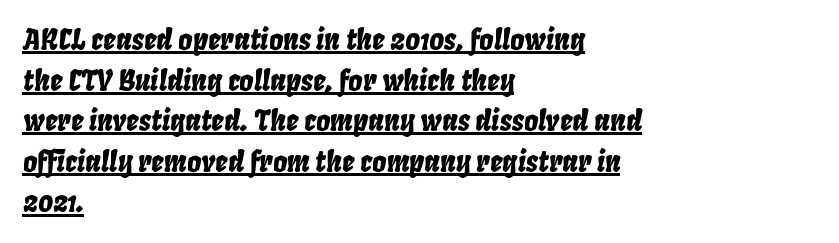
{"italic": "yes", "lean": "right", "slant_degrees": 8, "width": "condensed", "stroke_contrast": "low", "x_height": "large", "monospaced": "no", "underline": "yes", "align": "left", "line_spacing": "normal", "line_spacing_ratio": 1.45, "letter_spacing": "normal", "letter_spacing_em": 0.0, "glyph_px": 28}
